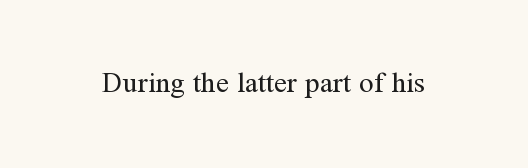
Q: Is the text bold? A: No.
Q: Is the text italic (slanted)? A: No, it is upright.
Q: Is the typeface a serif or a sans-serif typeface? A: Serif.
Q: Is the text underlined? A: No.
Q: Is the spacing between letters normal or unusually wide? A: Normal.
Q: Width (condensed, normal, or wide)? A: Normal.
Q: Stroke contrast? A: Medium.
Q: x-height? A: Medium.
Q: Monospaced? A: No.
